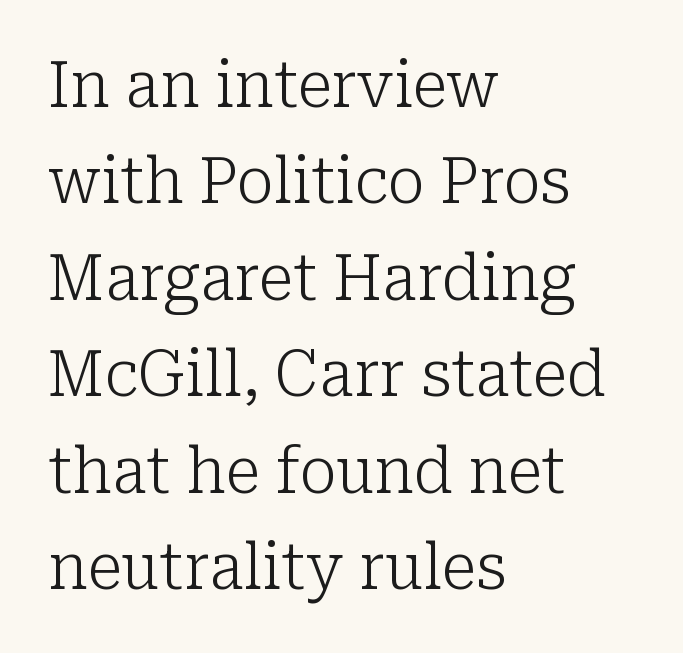
Any mark beneath the type? The region is blank. How are the letters spaced? Ordinarily, with no added tracking. Note: serifs present on the glyphs. Unbolded letterforms with no extra heft. Italic: no, the glyphs are upright roman. Each new line begins a customary step beneath the previous one.
